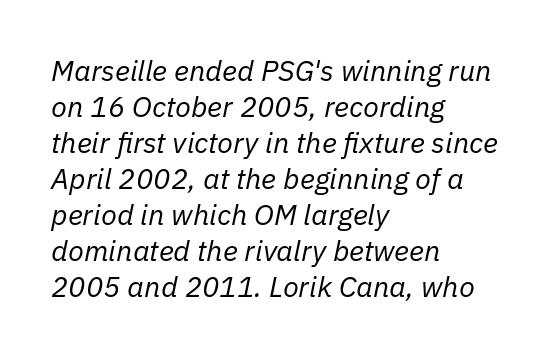
{"italic": "yes", "lean": "right", "slant_degrees": 11, "bold": "no", "weight": "regular", "width": "normal", "stroke_contrast": "low", "x_height": "medium", "monospaced": "no", "underline": "no", "align": "left", "line_spacing_ratio": 1.24, "letter_spacing": "normal", "letter_spacing_em": 0.0, "glyph_px": 29}
